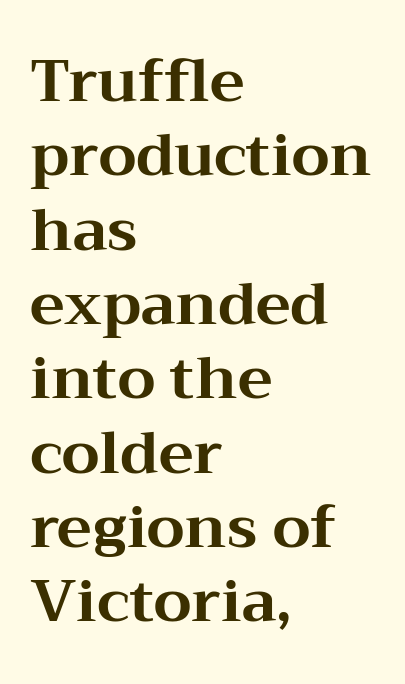
Q: Is the text bold? A: Yes.
Q: Is the text italic (slanted)? A: No, it is upright.
Q: Is the typeface a serif or a sans-serif typeface? A: Serif.
Q: Is the text underlined? A: No.
Q: How is the paragraph aligned? A: Left-aligned.
Q: Is the spacing between letters normal or unusually wide? A: Normal.
Q: Is the spacing between lines tight, normal or loose? A: Normal.
Q: Width (condensed, normal, or wide)? A: Wide.
Q: Stroke contrast? A: Medium.
Q: x-height? A: Medium.
Q: Monospaced? A: No.
